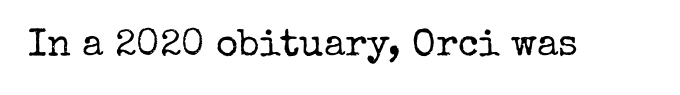
The image shows 38 px regular-weight serif type, upright; set normal letter spacing, not underlined; low stroke contrast and a medium x-height.
